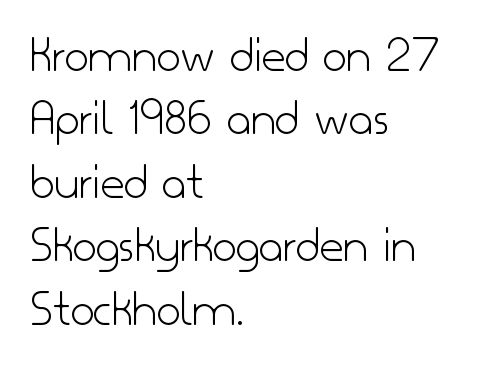
Q: Is the text bold? A: No.
Q: Is the text italic (slanted)? A: No, it is upright.
Q: Is the typeface a serif or a sans-serif typeface? A: Sans-serif.
Q: Is the text underlined? A: No.
Q: How is the paragraph aligned? A: Left-aligned.
Q: Is the spacing between letters normal or unusually wide? A: Normal.
Q: Width (condensed, normal, or wide)? A: Normal.
Q: Stroke contrast? A: Low.
Q: x-height? A: Small.
Q: Monospaced? A: No.
